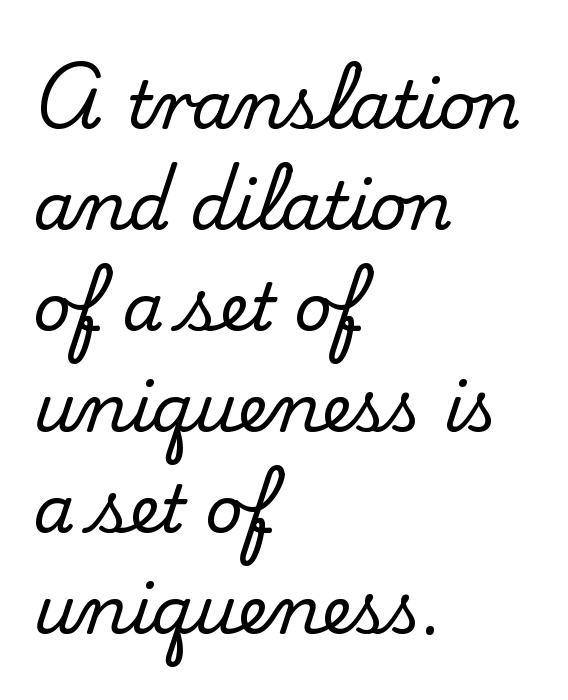
Q: Is the text italic (slanted)? A: Yes.
Q: Is the typeface a serif or a sans-serif typeface? A: Serif.
Q: Is the text underlined? A: No.
Q: How is the paragraph aligned? A: Left-aligned.
Q: Is the spacing between letters normal or unusually wide? A: Normal.
Q: Is the spacing between lines tight, normal or loose? A: Normal.
Q: Width (condensed, normal, or wide)? A: Normal.
Q: Stroke contrast? A: Medium.
Q: x-height? A: Small.
Q: Monospaced? A: No.
